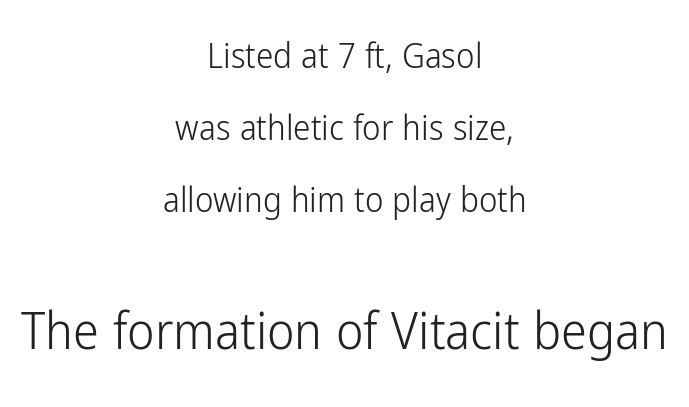
The image shows 52 px light, condensed sans-serif type, upright; set centered, loose line spacing (2.06x), normal letter spacing, not underlined; the second (bottom) block is 1.49x larger; low stroke contrast and a medium x-height.
